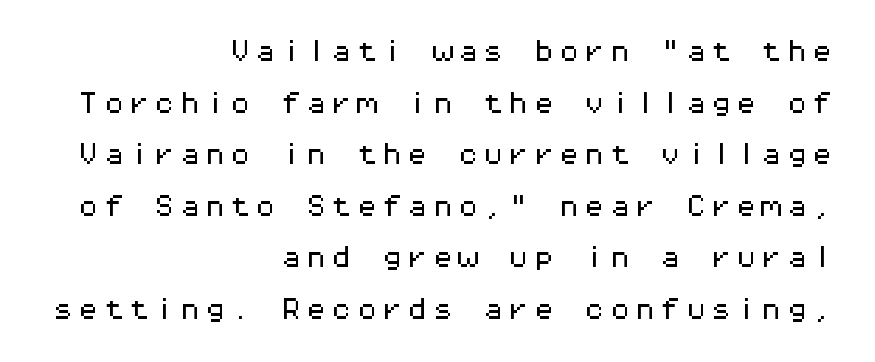
{"italic": "no", "underline": "no", "align": "right", "line_spacing": "loose", "line_spacing_ratio": 2.24, "glyph_px": 23}
